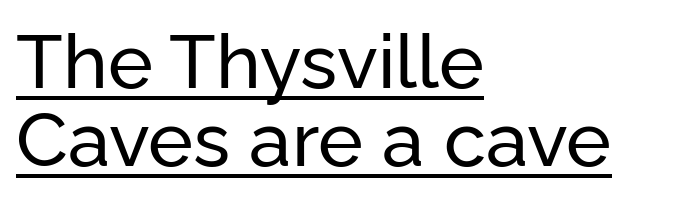
{"serif": "no", "italic": "no", "width": "normal", "stroke_contrast": "low", "x_height": "medium", "monospaced": "no", "underline": "yes", "align": "left", "line_spacing": "tight", "line_spacing_ratio": 1.03, "letter_spacing": "normal", "letter_spacing_em": 0.0, "glyph_px": 76}
